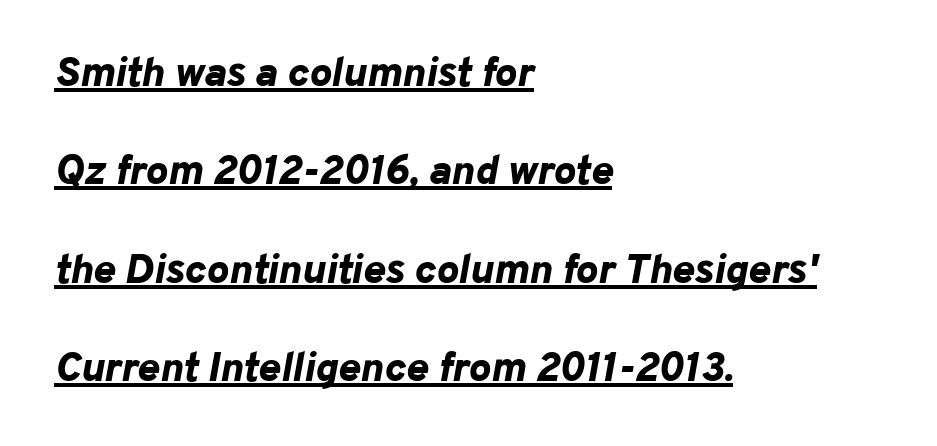
The rendering uses the underline text-decoration. These lines stand farther apart than default settings would place them. Caption: bold face, heavy strokes. The face used here is rendered with its standard letterfit. The rendering applies a slant to the glyphs.
